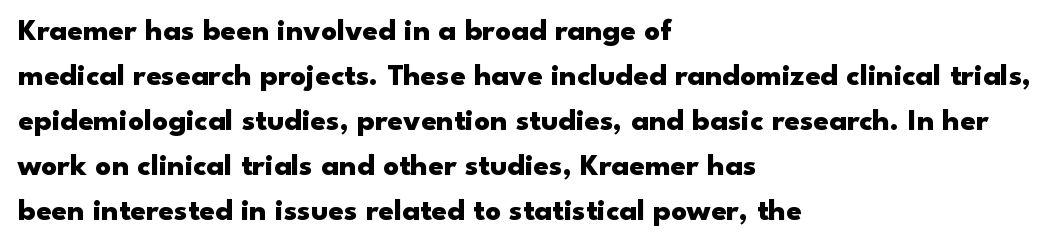
{"serif": "no", "italic": "no", "bold": "yes", "weight": "heavy", "width": "wide", "stroke_contrast": "low", "x_height": "small", "monospaced": "no", "underline": "no", "align": "left", "line_spacing": "normal", "line_spacing_ratio": 1.45, "letter_spacing": "normal", "letter_spacing_em": 0.0, "glyph_px": 31}
